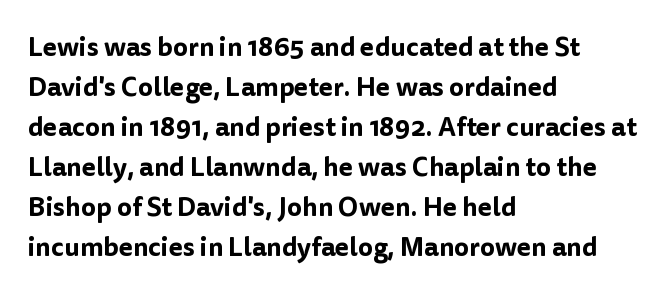
{"italic": "no", "underline": "no", "align": "left", "line_spacing": "normal", "line_spacing_ratio": 1.54, "letter_spacing": "normal", "letter_spacing_em": 0.0, "glyph_px": 26}
